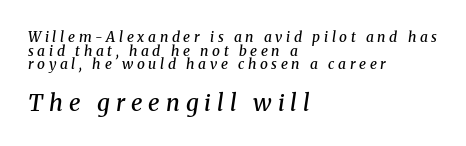
Q: Is the text bold? A: Semi-bold.
Q: Is the text italic (slanted)? A: Yes, it leans right by about 8 degrees.
Q: Is the text underlined? A: No.
Q: How is the paragraph aligned? A: Left-aligned.
Q: Is the spacing between letters normal or unusually wide? A: Unusually wide.
Q: Is the spacing between lines tight, normal or loose? A: Tight.
Q: Which block of text is set in a larger size, the first (top) or the second (bottom)? A: The second (bottom) one.
